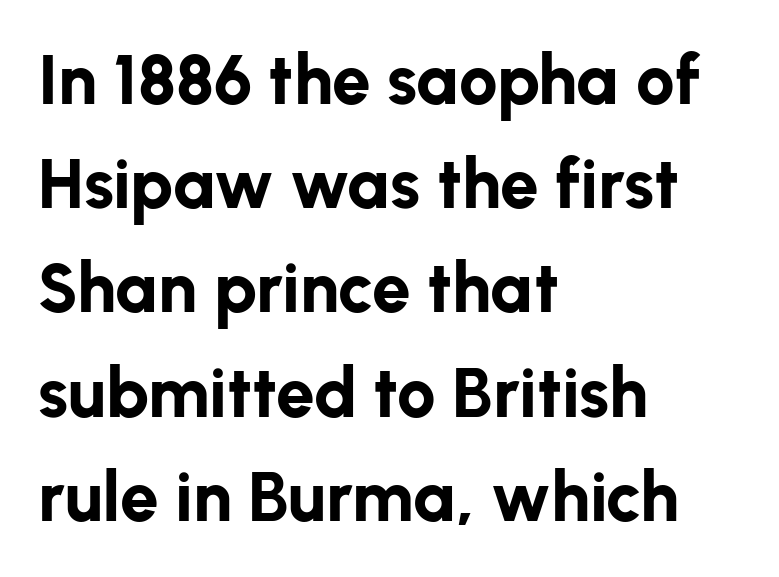
{"serif": "no", "italic": "no", "bold": "yes", "weight": "bold", "width": "normal", "stroke_contrast": "low", "x_height": "medium", "monospaced": "no", "underline": "no", "align": "left", "line_spacing": "normal", "line_spacing_ratio": 1.51, "letter_spacing": "normal", "letter_spacing_em": 0.0, "glyph_px": 69}
